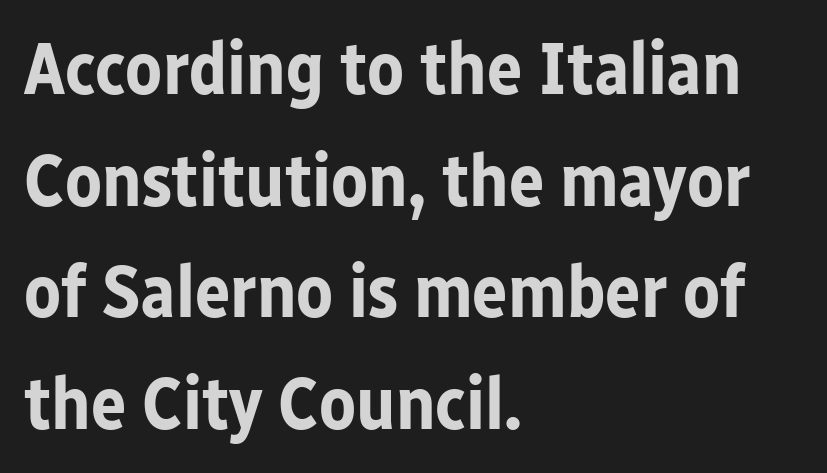
The image shows 74 px bold sans-serif type, upright; set left-aligned, normal line spacing (1.51x), normal letter spacing, not underlined; low stroke contrast and a medium x-height.
